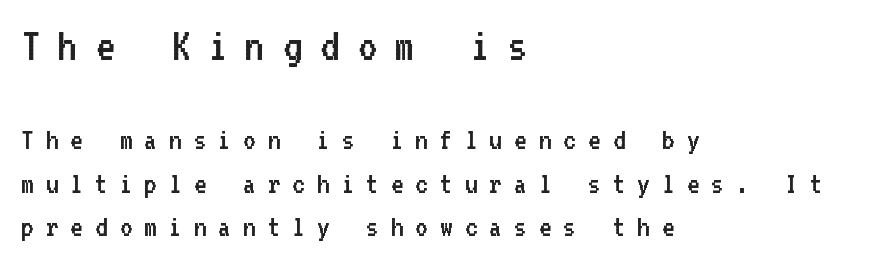
Fixed-width glyphs throughout — classic coding-font behaviour. Larger block? The one above; the one below is distinctly smaller. Grotesque or geometric, the face here clearly has no serifs. The typesetter chose a ragged-right arrangement here.
